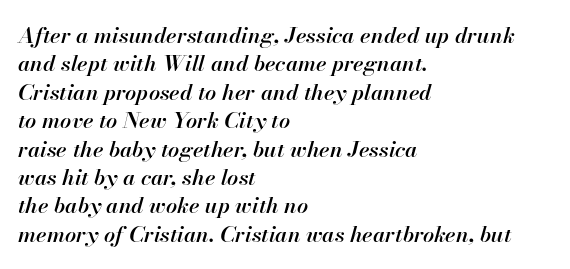
{"italic": "yes", "lean": "right", "slant_degrees": 13, "bold": "semi", "underline": "no", "align": "left", "line_spacing": "normal", "line_spacing_ratio": 1.29, "letter_spacing": "normal", "letter_spacing_em": 0.0, "glyph_px": 22}
